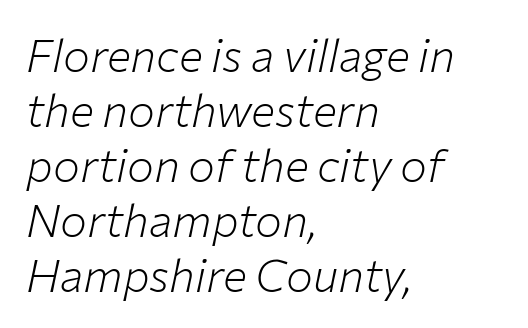
Character widths vary here, with narrow letters taking less room than wide ones. Emphasis-style slanted type is in use. Descender tails drop into unmarked territory. This is not heavy type; no bold has been used.
